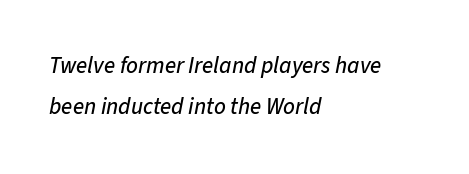
The image shows 23 px text type, italic (leaning right); set left-aligned, line spacing 1.8x, normal letter spacing, not underlined.
